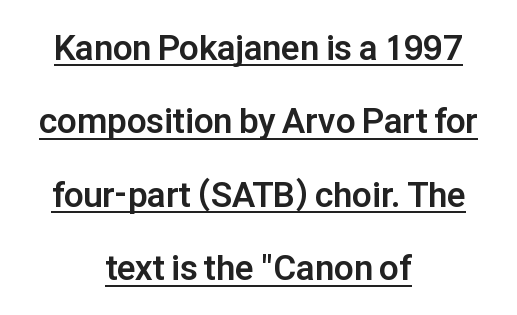
Does the type have serifs? No, each stem ends abruptly. You could not count columns in this text — the font is proportionally spaced. No extra tracking has been applied to these lines. A continuous stroke trails under the words, as in a hyperlink.
